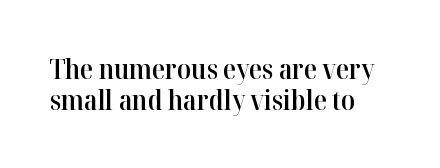
{"italic": "no", "bold": "semi", "underline": "no", "align": "left", "line_spacing": "tight", "line_spacing_ratio": 1.13, "letter_spacing": "normal", "letter_spacing_em": 0.0, "glyph_px": 27}
